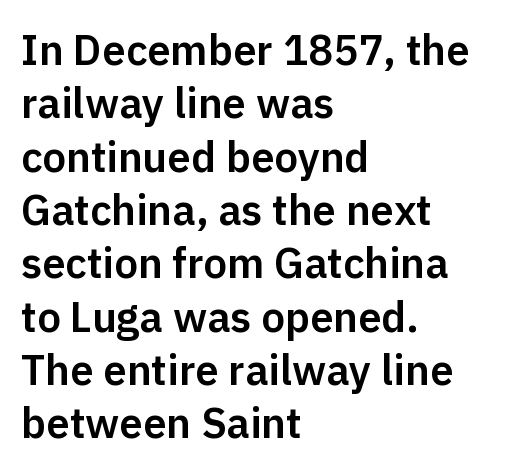
The designer left line spacing at the default. Letter spacing: default. Quick note: underline off. Notice how the stems are strictly vertical — no italics here. The passage shown is typed in a proportional face where columns would drift. The passage shown is typeset with a sans-serif family.
